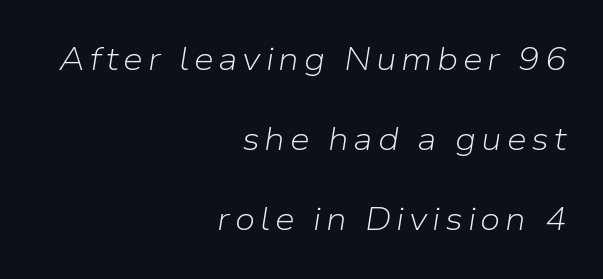
Rule under the text: the space is simply empty. Horizontal alignment here is rightward, an uncommon choice for prose. Rows of type keep a wide berth in the vertical direction. This sample has the flowing, uneven cadence of proportional lettering.
